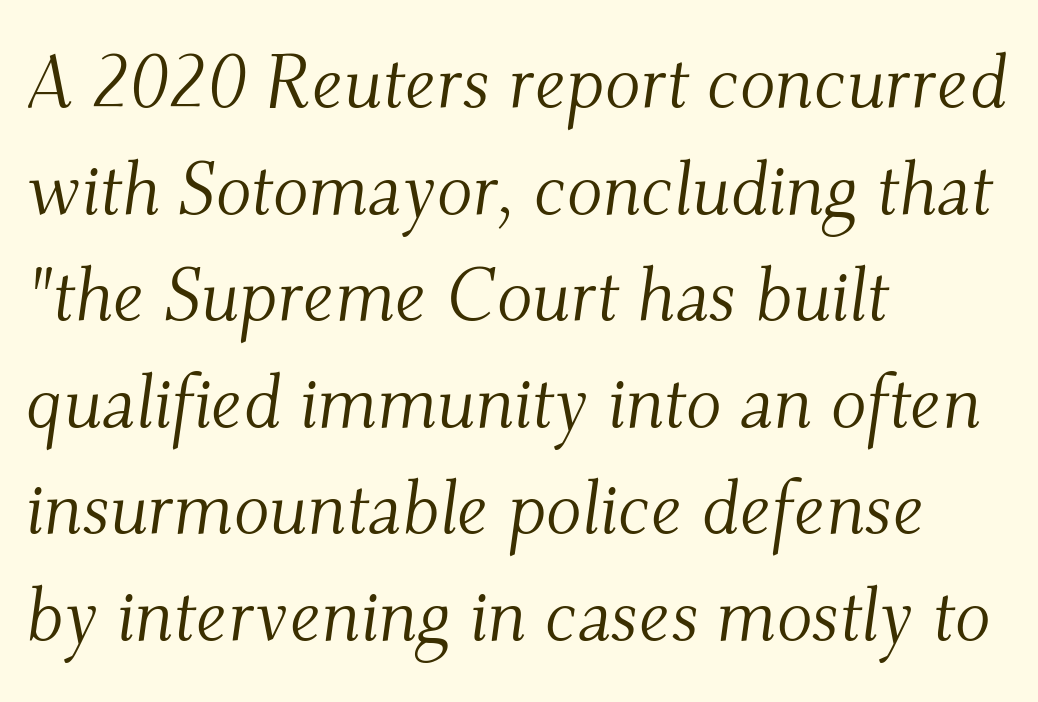
The image shows 74 px light serif type, italic (leaning right); set left-aligned, normal line spacing (1.44x), normal letter spacing, not underlined; medium stroke contrast and a small x-height.
